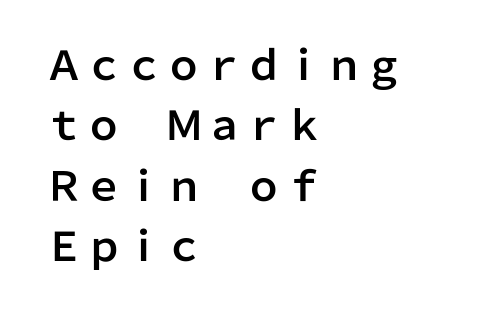
Q: Is the text italic (slanted)? A: No, it is upright.
Q: Is the typeface a serif or a sans-serif typeface? A: Sans-serif.
Q: Is the text underlined? A: No.
Q: How is the paragraph aligned? A: Left-aligned.
Q: Is the spacing between letters normal or unusually wide? A: Normal.
Q: Is the spacing between lines tight, normal or loose? A: Normal.
Q: Width (condensed, normal, or wide)? A: Normal.
Q: Stroke contrast? A: Low.
Q: x-height? A: Medium.
Q: Monospaced? A: No.
